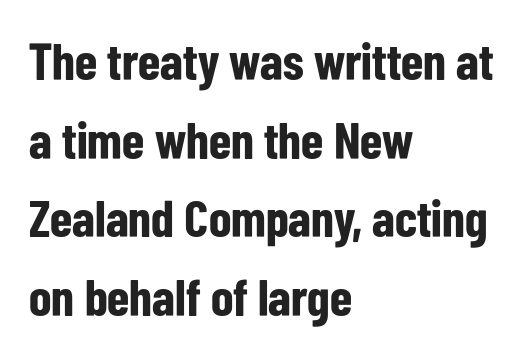
The image shows 52 px bold, condensed sans-serif type, upright; set left-aligned, normal line spacing (1.51x), normal letter spacing, not underlined; low stroke contrast and a medium x-height.
